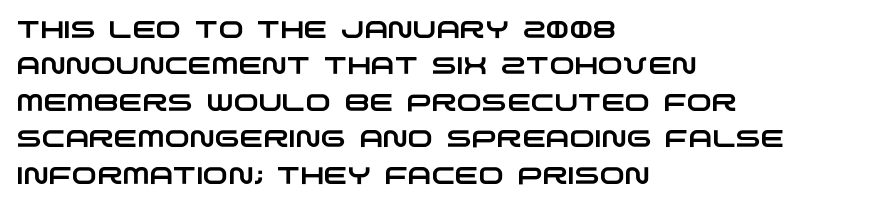
The passage shown stacks its lines at a standard gap. The passage is arranged the way most books set body copy — flush left. The horizontal fit of the characters is conventional and even. Descenders hang freely into open space.
